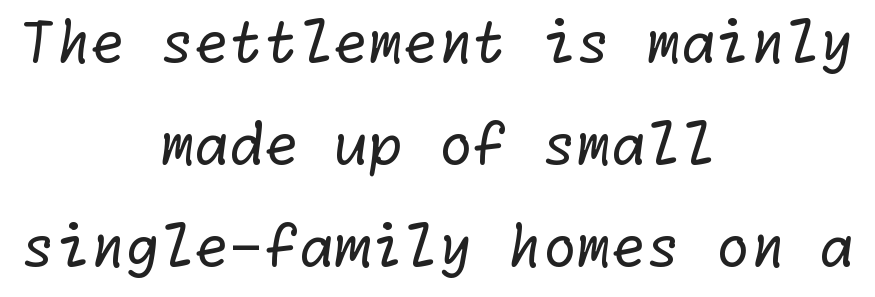
The passage shown is not underscored anywhere. Layout note: lines centered. Heft: none added — not bold. Honestly, the letter spacing is just normal — you wouldn't notice it. The glyphs in this specimen are sans serif.
